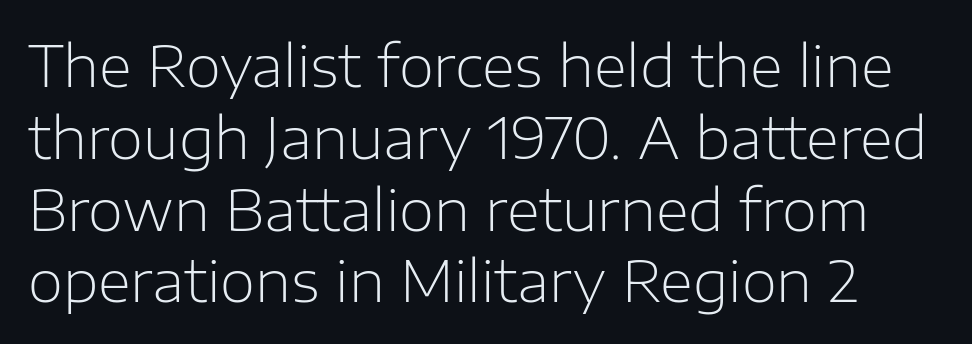
The image shows 57 px light sans-serif type, upright; set normal line spacing (1.26x), normal letter spacing, not underlined; low stroke contrast and a medium x-height.
